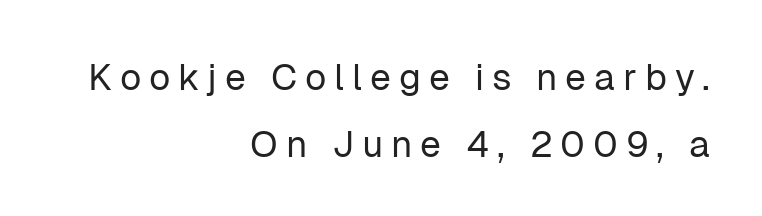
Q: Is the text bold? A: No.
Q: Is the text italic (slanted)? A: No, it is upright.
Q: Is the typeface a serif or a sans-serif typeface? A: Sans-serif.
Q: Is the text underlined? A: No.
Q: How is the paragraph aligned? A: Right-aligned.
Q: Is the spacing between letters normal or unusually wide? A: Unusually wide.
Q: Width (condensed, normal, or wide)? A: Normal.
Q: Stroke contrast? A: Low.
Q: x-height? A: Medium.
Q: Monospaced? A: No.
